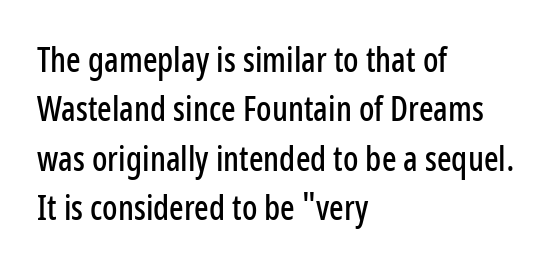
The leading is moderate, giving the passage an even texture. The letters sit at their default tracking, neither squeezed nor spread. In terms of letterform style, serifs are entirely absent. The rendering uses natural spacing where letterforms have individual widths. Caption: multi-line text, flush left, ragged right.
